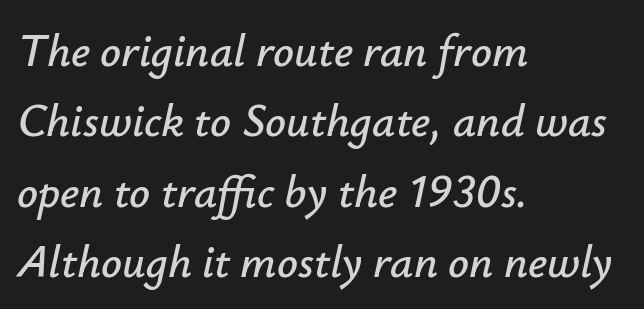
{"italic": "yes", "lean": "right", "slant_degrees": 12, "width": "normal", "stroke_contrast": "low", "x_height": "small", "monospaced": "no", "underline": "no", "align": "left", "line_spacing": "normal", "line_spacing_ratio": 1.53, "letter_spacing": "normal", "letter_spacing_em": 0.0, "glyph_px": 46}
